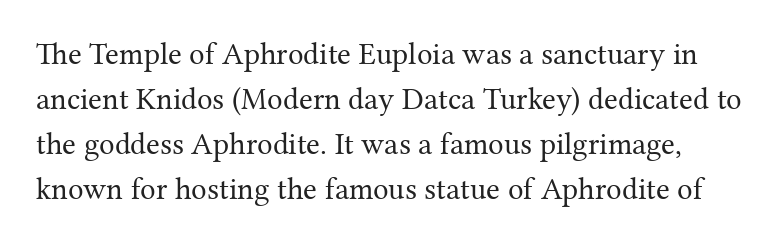
This sample uses plain, unmodified letter spacing. Typographically, this falls in the serif category. Is this a fixed-width face? No — the glyphs have proportional, varying widths. Normally led — the rows are evenly, conventionally spaced. It's the straight-up-and-down kind of type.
